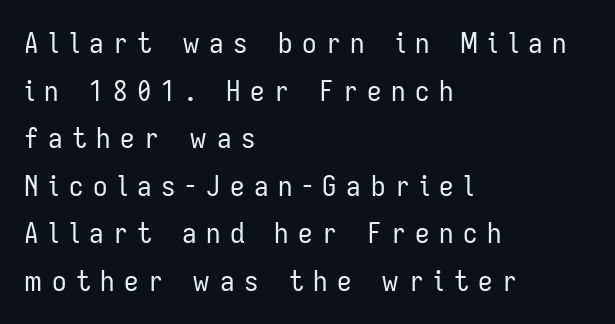
The image shows 29 px regular-weight, condensed sans-serif type, upright; set left-aligned, normal line spacing (1.64x), unusually wide letter spacing (+0.33 em), not underlined; low stroke contrast and a medium x-height.
